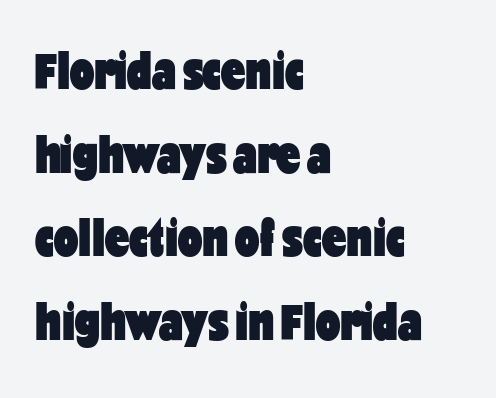
Q: Is the text bold? A: Yes.
Q: Is the text italic (slanted)? A: No, it is upright.
Q: Is the typeface a serif or a sans-serif typeface? A: Sans-serif.
Q: Is the text underlined? A: No.
Q: How is the paragraph aligned? A: Left-aligned.
Q: Is the spacing between letters normal or unusually wide? A: Normal.
Q: Is the spacing between lines tight, normal or loose? A: Normal.
Q: Width (condensed, normal, or wide)? A: Condensed.
Q: Stroke contrast? A: Low.
Q: x-height? A: Medium.
Q: Monospaced? A: No.
